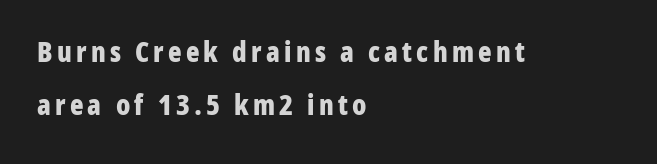
You can tell from the bare stems that sans-serif type was used. This sample is left-justified, so line endings fall wherever the words run out. Check under the words: just untouched page. Spacing verdict: proportional, widths tailored to each character.
